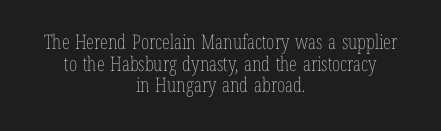
The passage shown is not underscored anywhere. The typography opts for an upright posture over an oblique one. Reading down the column, the eye jumps only a short way to each next line. Where is the straight margin? There isn't one; the lines are centered.
